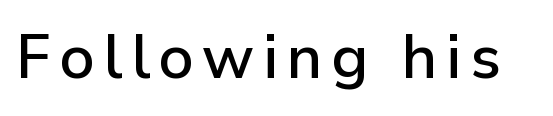
The image shows 61 px sans-serif type, upright; set not underlined; low stroke contrast and a medium x-height.
